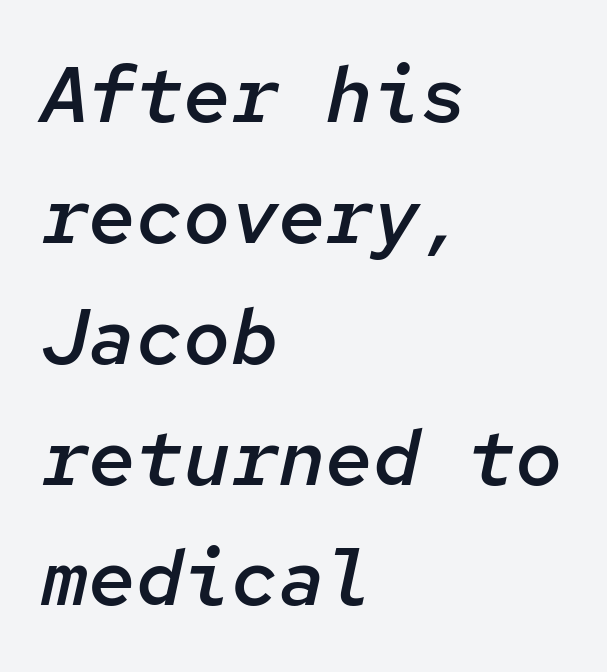
The lines sit at an ordinary, default distance from one another. Here the designer chose a console-style face with uniform glyph widths. A fair bit of extra ink — the face is semibold, not bold. The letterforms sit shoulder to shoulder at normal distance. Any mark beneath the type? The region is blank.
